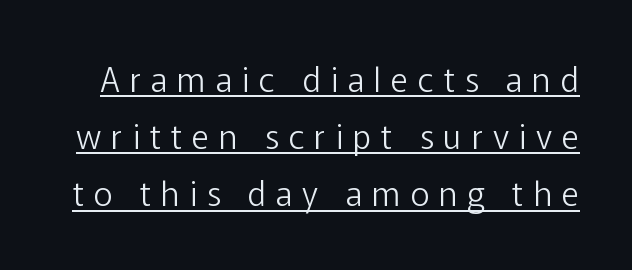
When letters stand straight like this, we call the style roman or upright. The line texture is sparse and dotted thanks to wide tracking. Heft: none added — not bold. Nothing sits at the stroke ends, so this counts as sans-serif. A typesetter would call this proportional, since set widths differ per character.
